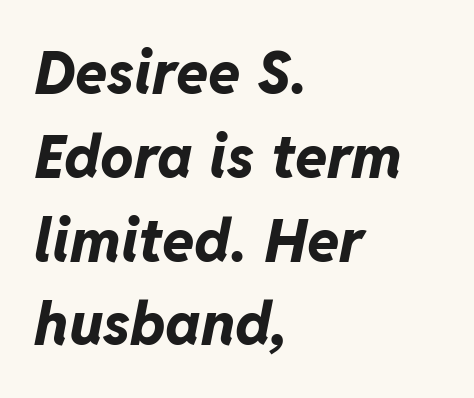
{"italic": "yes", "lean": "right", "slant_degrees": 11, "bold": "yes", "weight": "bold", "width": "normal", "stroke_contrast": "low", "x_height": "medium", "monospaced": "no", "underline": "no", "align": "left", "line_spacing": "normal", "line_spacing_ratio": 1.42, "letter_spacing": "normal", "letter_spacing_em": 0.0, "glyph_px": 59}
